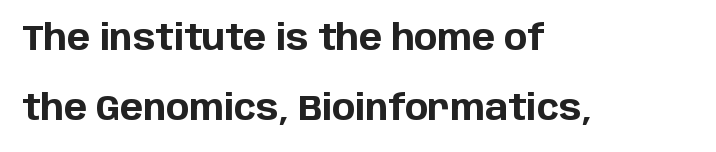
The lettering stays uniformly vertical, giving the passage a roman look. Letterform terminals end flat and unadorned throughout the passage. In terms of leading, this rendering errs on the spacious side. The characters look thick and weighty, a clear bold. Just letters on the line, the space beneath them empty.
